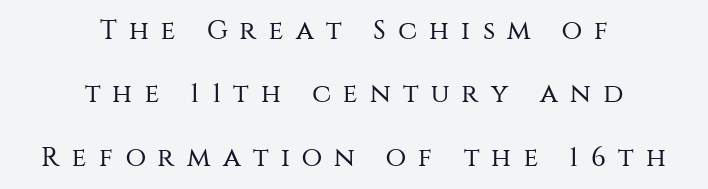
{"italic": "no", "bold": "no", "underline": "no", "align": "center", "line_spacing": "loose", "line_spacing_ratio": 2.35, "letter_spacing": "wide", "letter_spacing_em": 0.45, "glyph_px": 27}
